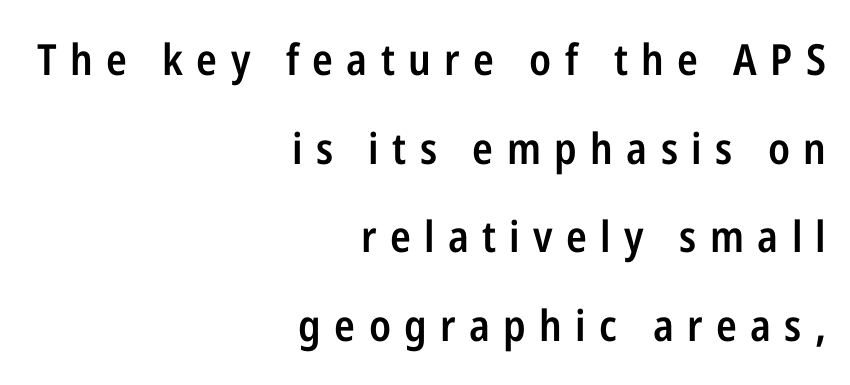
{"serif": "no", "italic": "no", "bold": "semi", "weight": "semibold", "width": "condensed", "stroke_contrast": "low", "x_height": "medium", "monospaced": "no", "underline": "no", "align": "right", "line_spacing": "loose", "line_spacing_ratio": 2.06, "letter_spacing": "wide", "letter_spacing_em": 0.31, "glyph_px": 43}
